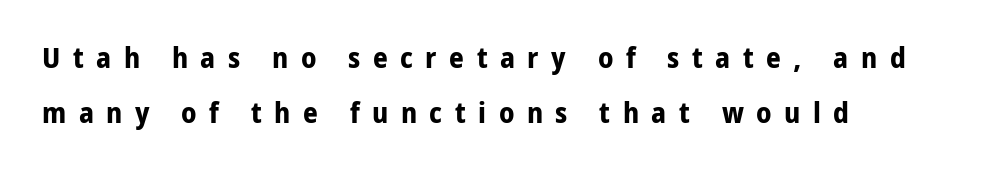
Q: Is the text bold? A: Yes.
Q: Is the text italic (slanted)? A: No, it is upright.
Q: Is the typeface a serif or a sans-serif typeface? A: Sans-serif.
Q: Is the text underlined? A: No.
Q: How is the paragraph aligned? A: Left-aligned.
Q: Is the spacing between letters normal or unusually wide? A: Unusually wide.
Q: Width (condensed, normal, or wide)? A: Normal.
Q: Stroke contrast? A: Low.
Q: x-height? A: Medium.
Q: Monospaced? A: No.
